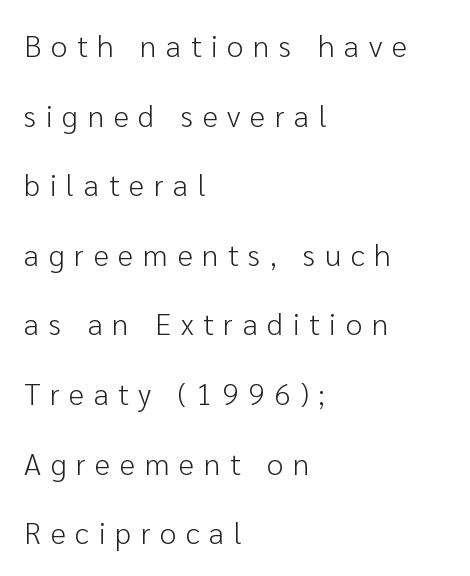
{"serif": "no", "italic": "no", "bold": "no", "weight": "light", "width": "normal", "stroke_contrast": "low", "x_height": "medium", "monospaced": "no", "underline": "no", "align": "left", "line_spacing": "loose", "line_spacing_ratio": 2.32, "letter_spacing": "wide", "letter_spacing_em": 0.32, "glyph_px": 30}
